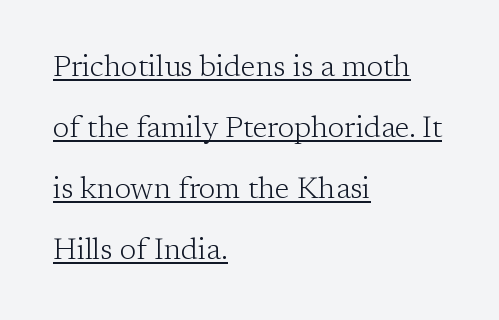
{"serif": "yes", "italic": "no", "bold": "no", "weight": "light", "width": "normal", "stroke_contrast": "low", "x_height": "medium", "monospaced": "no", "underline": "yes", "align": "left", "line_spacing": "loose", "line_spacing_ratio": 2.03, "letter_spacing": "normal", "letter_spacing_em": 0.0, "glyph_px": 30}
